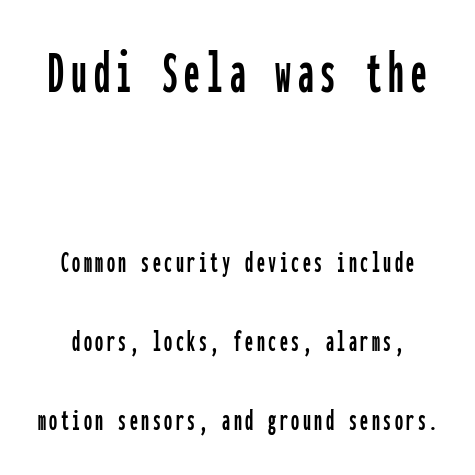
Q: Is the text italic (slanted)? A: No, it is upright.
Q: Is the typeface a serif or a sans-serif typeface? A: Sans-serif.
Q: Is the text underlined? A: No.
Q: Is the spacing between lines tight, normal or loose? A: Loose.
Q: Which block of text is set in a larger size, the first (top) or the second (bottom)? A: The first (top) one.
Q: Width (condensed, normal, or wide)? A: Condensed.
Q: Stroke contrast? A: Low.
Q: x-height? A: Medium.
Q: Monospaced? A: Yes.
